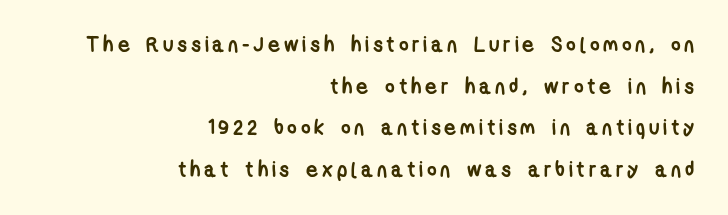
Short and long lines alike share a common ending point at right. Set as a true bold cut, around the 700 mark. Underline: absent. The lines are spread far apart with generous leading.
